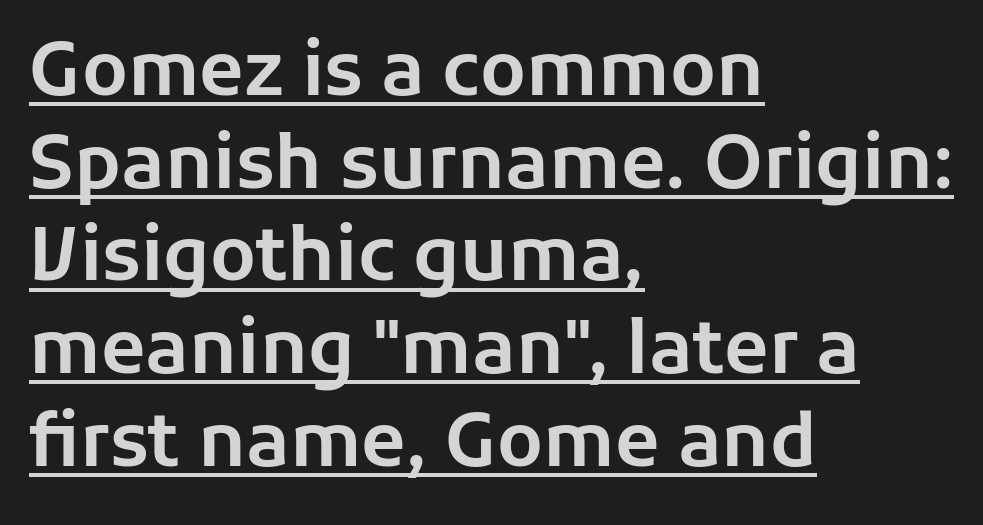
The font's upright variant was chosen for this text. The face used here is proportionally spaced, like ordinary book or web type. Compared with typical body copy, the letter spacing here is the same. Quick note: underline on. Stroke terminals: plain, sans-serif. The designer left line spacing at the default.
